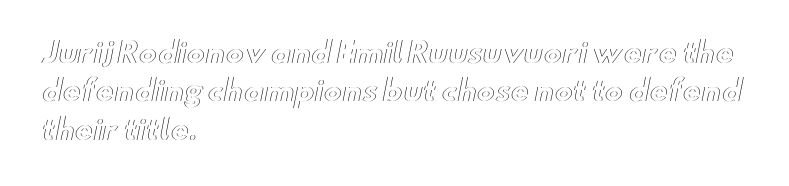
{"width": "wide", "x_height": "small", "monospaced": "no", "underline": "no", "align": "left", "line_spacing": "normal", "line_spacing_ratio": 1.37, "letter_spacing": "normal", "letter_spacing_em": 0.0, "glyph_px": 28}
